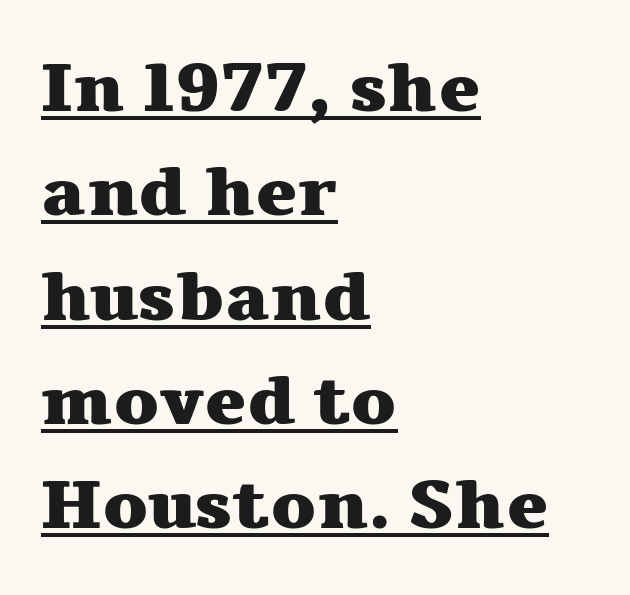
{"serif": "yes", "italic": "no", "bold": "yes", "weight": "heavy", "width": "wide", "stroke_contrast": "medium", "x_height": "medium", "monospaced": "no", "underline": "yes", "align": "left", "line_spacing": "normal", "line_spacing_ratio": 1.49, "letter_spacing": "normal", "letter_spacing_em": 0.0, "glyph_px": 70}
